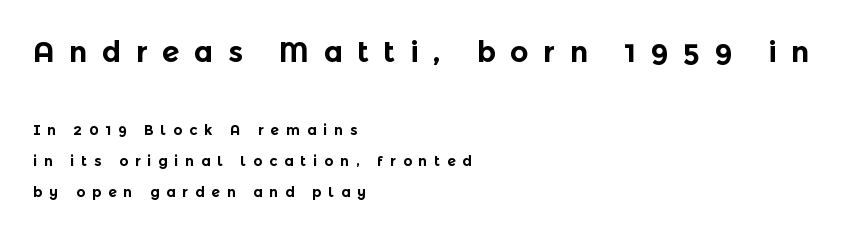
These lines were composed using upright roman letters. These lines are composed in type without serifs. Is the letter spacing exaggerated? Yes — the characters are pushed far apart. The gap between lines stays unmarked. You'd pick this weight for a headline — it's a proper bold.
